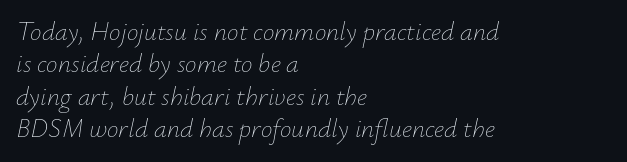
The image shows 26 px text type, italic (leaning right); set left-aligned, normal line spacing (1.25x), normal letter spacing, not underlined.
